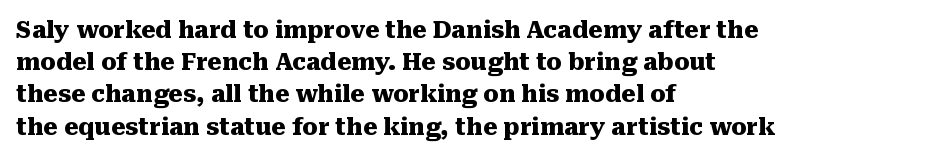
Teacher's note: observe the even left margin — that is flush-left alignment. Tracking here is standard; glyphs follow each other at the usual distance. Horizontal bands of white between lines are of average thickness. Is the type bold? Yes — the strokes are clearly thick and heavy. This is the regular roman posture of the typeface.
